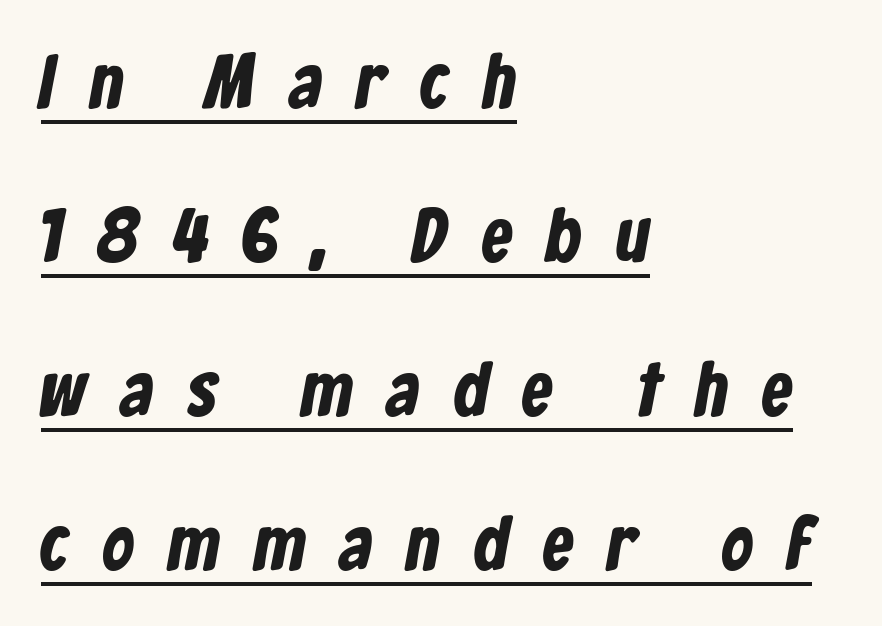
{"serif": "no", "width": "condensed", "stroke_contrast": "low", "x_height": "medium", "monospaced": "no", "underline": "yes", "align": "left", "line_spacing": "loose", "line_spacing_ratio": 2.0, "letter_spacing": "wide", "letter_spacing_em": 0.45, "glyph_px": 77}
